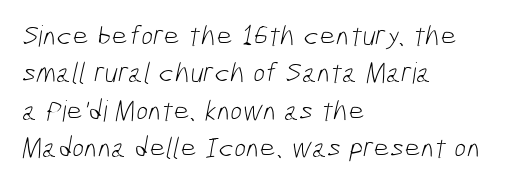
Q: Is the text bold? A: No.
Q: Is the typeface a serif or a sans-serif typeface? A: Sans-serif.
Q: Is the text underlined? A: No.
Q: How is the paragraph aligned? A: Left-aligned.
Q: Is the spacing between letters normal or unusually wide? A: Normal.
Q: Is the spacing between lines tight, normal or loose? A: Normal.
Q: Width (condensed, normal, or wide)? A: Condensed.
Q: Stroke contrast? A: Low.
Q: x-height? A: Medium.
Q: Monospaced? A: No.
